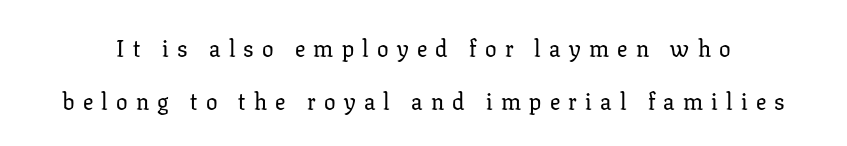
The image shows 23 px text type, upright; set loose line spacing (2.31x), unusually wide letter spacing (+0.36 em), not underlined.
